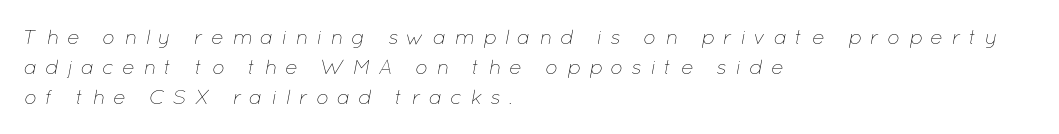
Q: Is the text bold? A: No.
Q: Is the text italic (slanted)? A: Yes, it leans right by about 12 degrees.
Q: Is the text underlined? A: No.
Q: How is the paragraph aligned? A: Left-aligned.
Q: Is the spacing between letters normal or unusually wide? A: Unusually wide.
Q: Is the spacing between lines tight, normal or loose? A: Normal.
